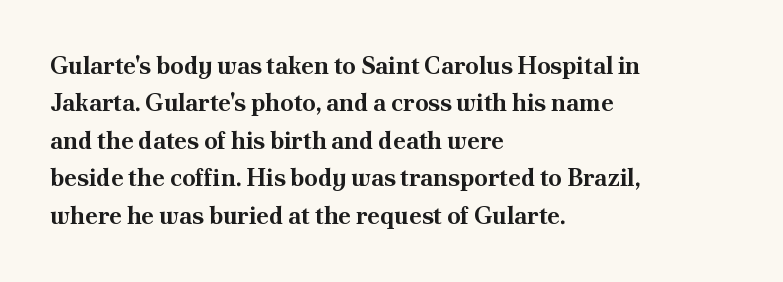
{"italic": "no", "bold": "yes", "underline": "no", "align": "left", "line_spacing": "normal", "line_spacing_ratio": 1.56, "letter_spacing": "normal", "letter_spacing_em": 0.0, "glyph_px": 24}
